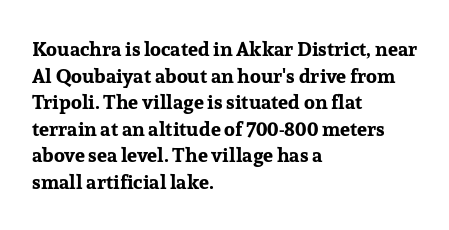
Q: Is the text bold? A: Yes.
Q: Is the text italic (slanted)? A: No, it is upright.
Q: Is the text underlined? A: No.
Q: How is the paragraph aligned? A: Left-aligned.
Q: Is the spacing between letters normal or unusually wide? A: Normal.
Q: Is the spacing between lines tight, normal or loose? A: Normal.
